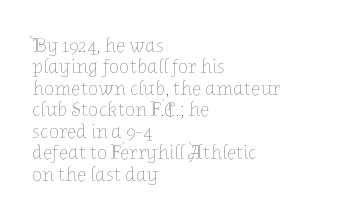
{"italic": "no", "bold": "no", "underline": "no", "align": "left", "line_spacing": "tight", "line_spacing_ratio": 1.02, "letter_spacing": "normal", "letter_spacing_em": 0.0, "glyph_px": 21}
